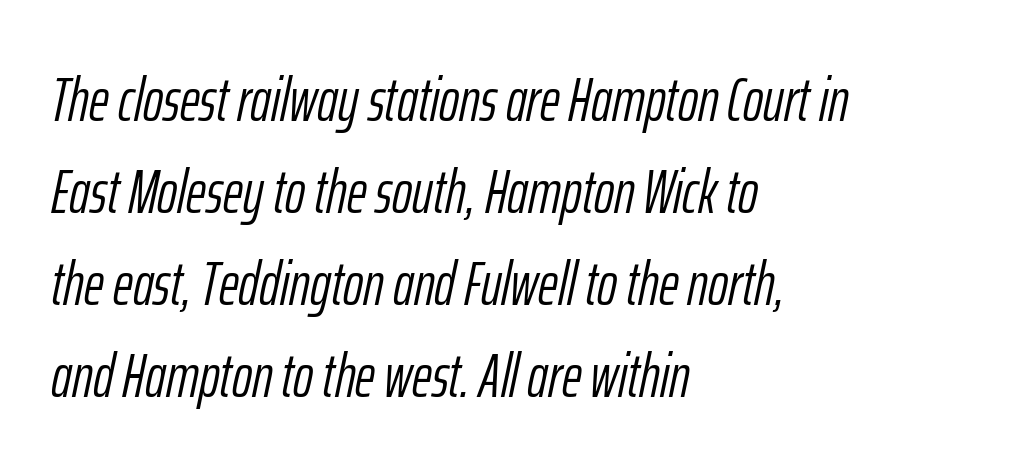
The image shows 61 px light, condensed type, italic (leaning right); set left-aligned, normal line spacing (1.51x), normal letter spacing, not underlined; low stroke contrast and a medium x-height.
